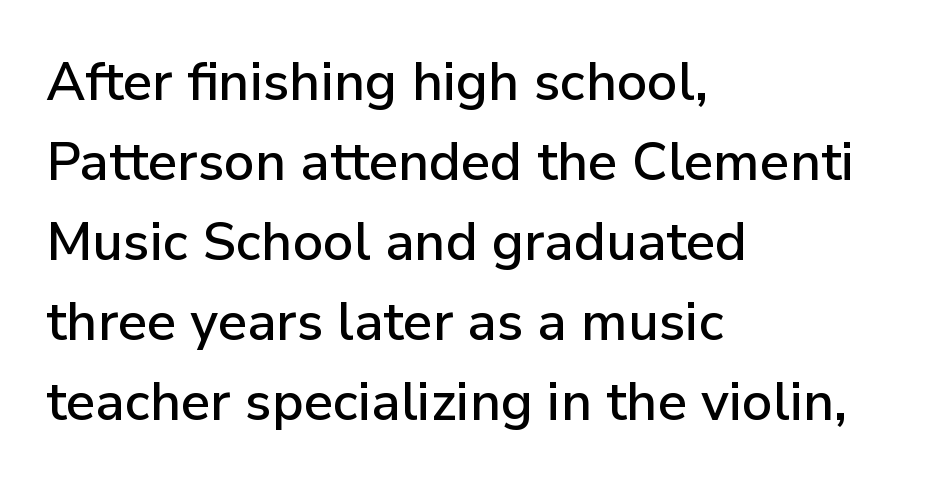
{"serif": "no", "italic": "no", "width": "normal", "stroke_contrast": "low", "x_height": "medium", "monospaced": "no", "underline": "no", "align": "left", "line_spacing": "normal", "line_spacing_ratio": 1.51, "letter_spacing": "normal", "letter_spacing_em": 0.0, "glyph_px": 53}
